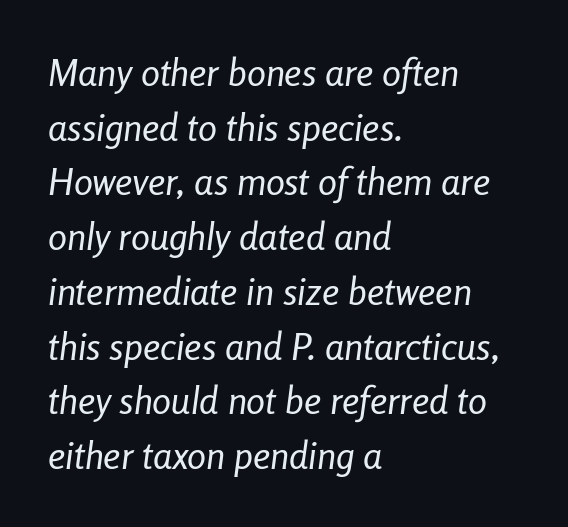
In CSS terms this would be text-align: left. Each letter keeps its own natural width here, so spacing adapts to shape. The passage shown is not bold in any degree. Short note: letters normally spaced. The rendering applies a slant to the glyphs. Baseline-to-baseline distance is the conventional proportion of letter height.
